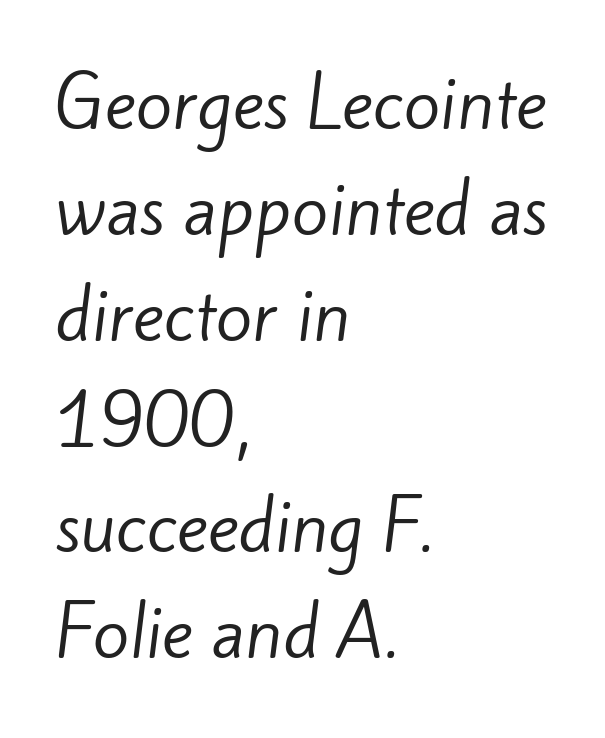
The image shows 67 px regular-weight sans-serif type; set left-aligned, normal line spacing (1.58x), normal letter spacing, not underlined; low stroke contrast and a small x-height.
